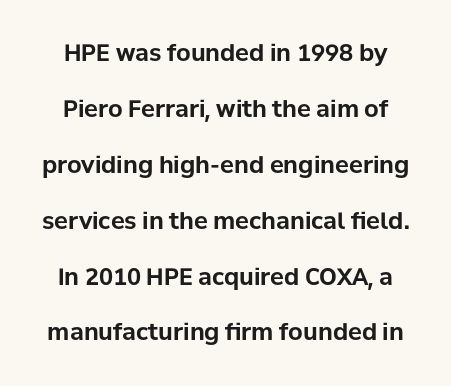
The image shows 23 px bold type, upright; set loose line spacing (2.43x), normal letter spacing, not underlined.
